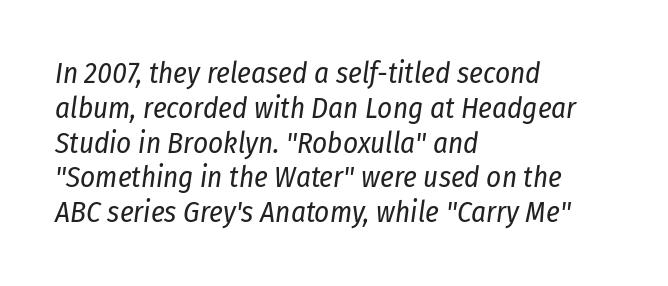
Q: Is the text bold? A: No.
Q: Is the text italic (slanted)? A: Yes, it leans right by about 8 degrees.
Q: Is the text underlined? A: No.
Q: How is the paragraph aligned? A: Left-aligned.
Q: Is the spacing between letters normal or unusually wide? A: Normal.
Q: Width (condensed, normal, or wide)? A: Condensed.
Q: Stroke contrast? A: Low.
Q: x-height? A: Medium.
Q: Monospaced? A: No.
